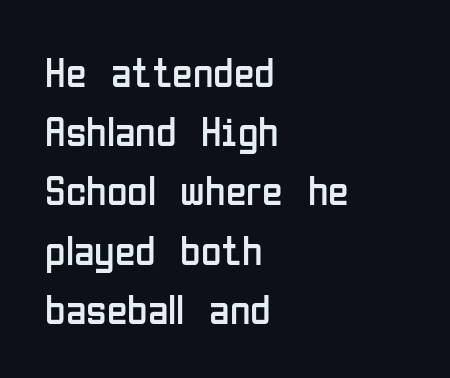
Proportional: the letters do not fall into vertical columns. Upright lettering throughout. Honestly, the letter spacing is just normal — you wouldn't notice it. This is sans-serif lettering, the kind often seen on screens and signage. Descender tails drop into unmarked territory.
